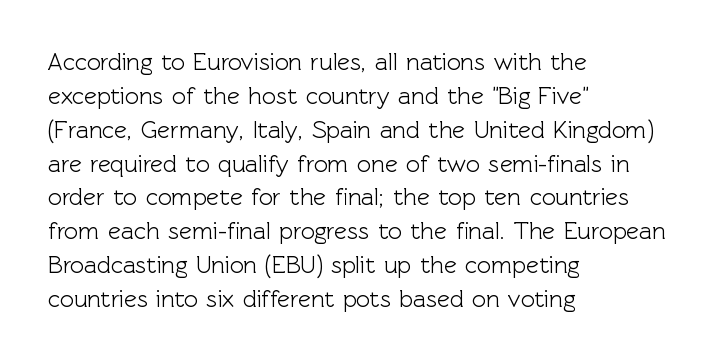
The image shows 24 px text type, upright; set left-aligned, normal line spacing (1.41x), normal letter spacing, not underlined.
